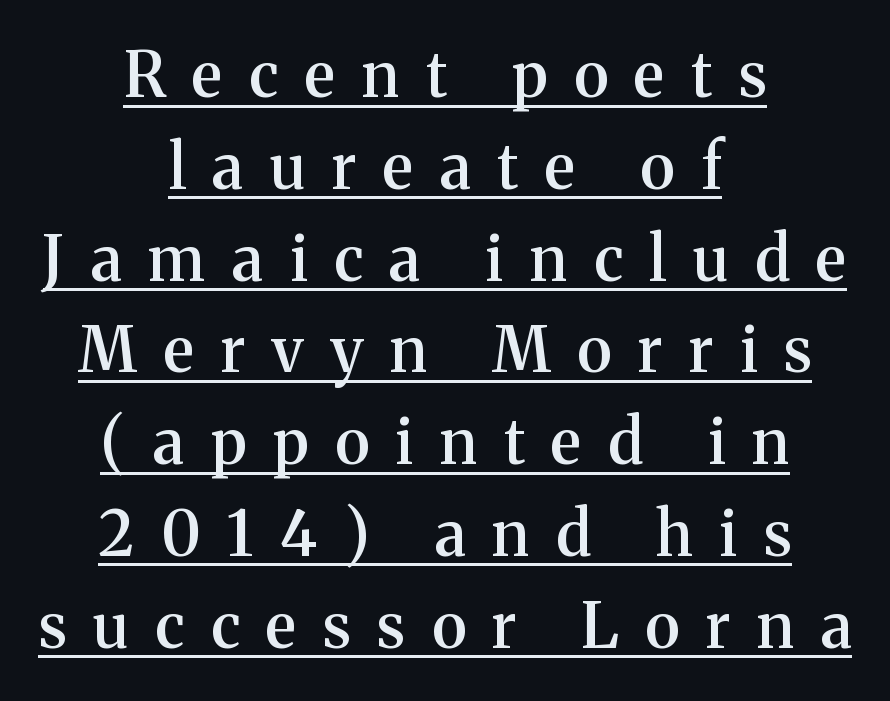
{"serif": "yes", "italic": "no", "bold": "semi", "weight": "semibold", "width": "normal", "stroke_contrast": "medium", "x_height": "medium", "monospaced": "no", "underline": "yes", "align": "center", "line_spacing": "normal", "line_spacing_ratio": 1.48, "letter_spacing": "wide", "letter_spacing_em": 0.43, "glyph_px": 62}
